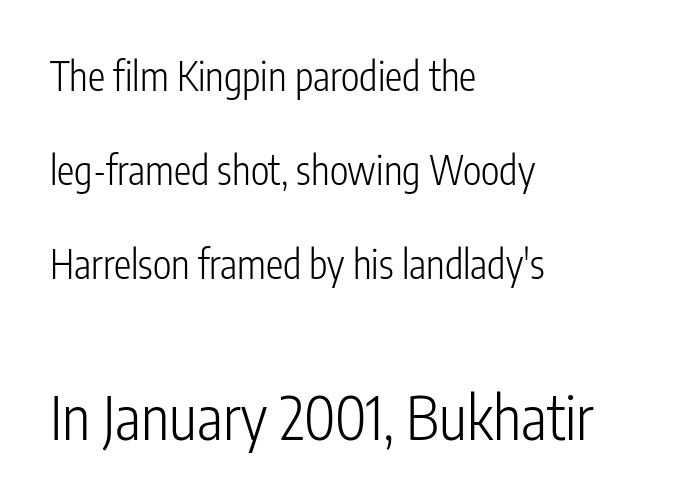
{"serif": "no", "italic": "no", "bold": "no", "weight": "light", "width": "condensed", "stroke_contrast": "low", "x_height": "medium", "monospaced": "no", "underline": "no", "align": "left", "line_spacing": "loose", "line_spacing_ratio": 2.41, "letter_spacing": "normal", "letter_spacing_em": 0.0, "larger_block": "second", "size_ratio": 1.51, "glyph_px": 59}
